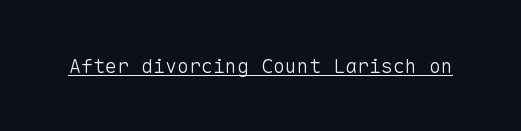
The image shows 20 px text type, upright; set normal letter spacing, underlined.
